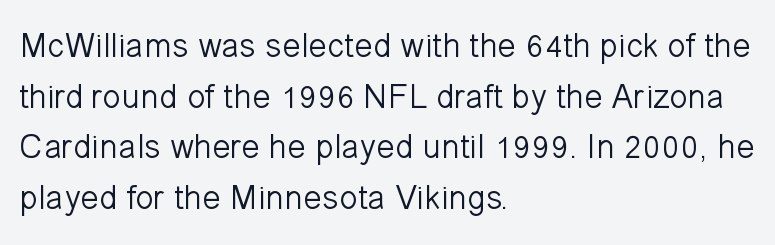
Q: Is the text bold? A: No.
Q: Is the text italic (slanted)? A: No, it is upright.
Q: Is the typeface a serif or a sans-serif typeface? A: Sans-serif.
Q: Is the text underlined? A: No.
Q: How is the paragraph aligned? A: Left-aligned.
Q: Is the spacing between letters normal or unusually wide? A: Normal.
Q: Is the spacing between lines tight, normal or loose? A: Normal.
Q: Width (condensed, normal, or wide)? A: Normal.
Q: Stroke contrast? A: Low.
Q: x-height? A: Medium.
Q: Monospaced? A: No.
